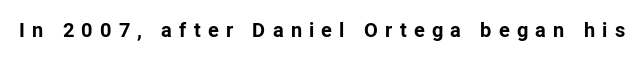
{"italic": "no", "bold": "yes", "underline": "no", "letter_spacing": "wide", "letter_spacing_em": 0.36, "glyph_px": 20}
